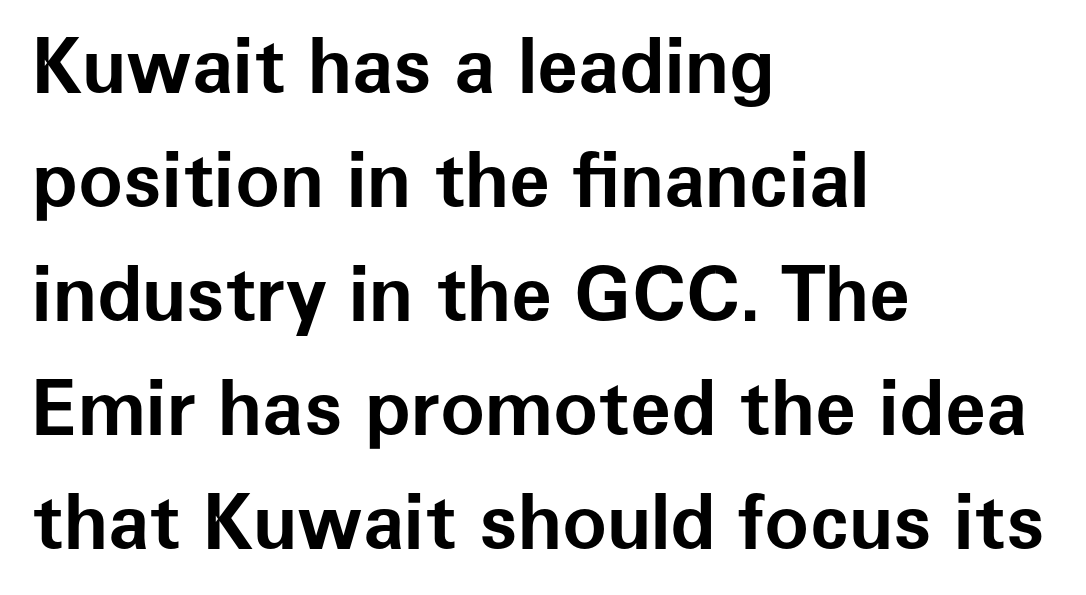
The image shows 75 px bold sans-serif type, upright; set left-aligned, normal line spacing (1.52x), normal letter spacing, not underlined; low stroke contrast and a medium x-height.
